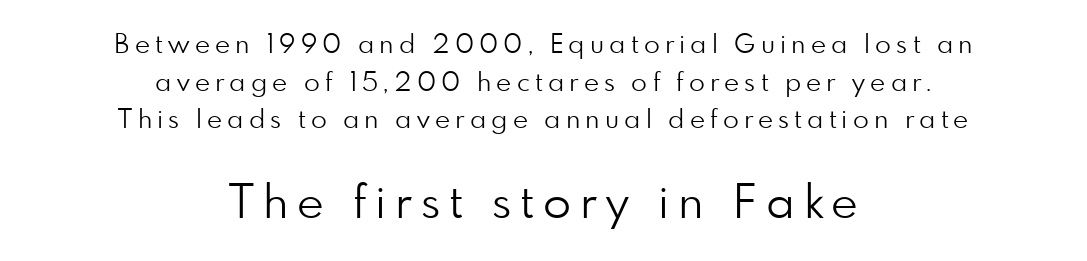
{"serif": "no", "italic": "no", "bold": "no", "weight": "light", "width": "normal", "stroke_contrast": "low", "x_height": "small", "monospaced": "no", "underline": "no", "align": "center", "line_spacing": "normal", "line_spacing_ratio": 1.45, "letter_spacing": "wide", "letter_spacing_em": 0.2, "larger_block": "second", "size_ratio": 1.77, "glyph_px": 46}
